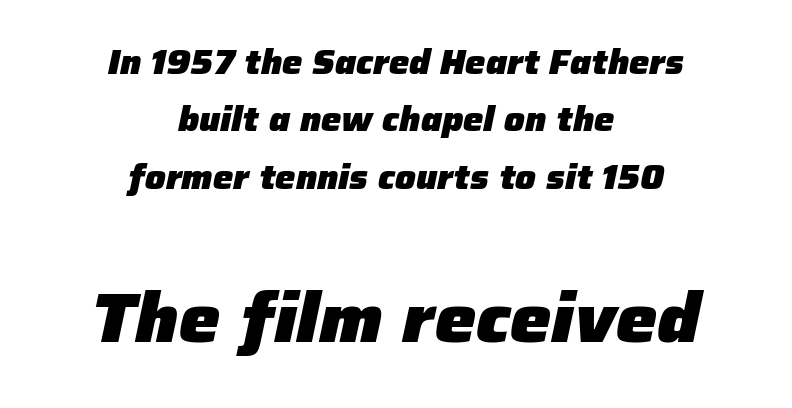
Interline gaps are of average width in this sample. The string is rendered with underlining switched off. There is no visible air inserted between adjacent glyphs. Top chunk: small. Bottom chunk: large. The text carries the slant typical of an italic or oblique font.
